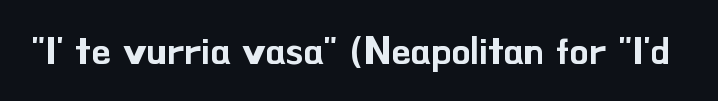
This sample has the flowing, uneven cadence of proportional lettering. Tracking value appears to be zero — textbook default spacing. These lines were composed using upright roman letters. Nobody drew a line under any word here. Typographically, this falls in the sans-serif category.
